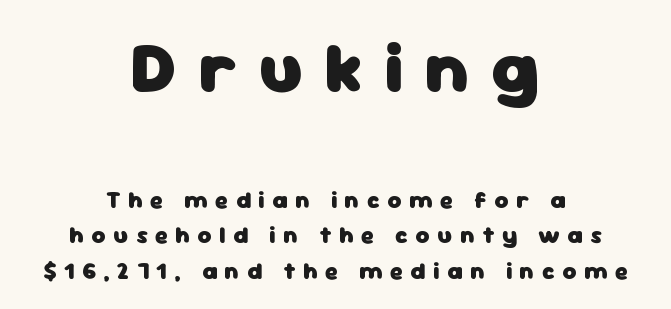
Q: Is the text bold? A: Yes.
Q: Is the text italic (slanted)? A: No, it is upright.
Q: Is the typeface a serif or a sans-serif typeface? A: Sans-serif.
Q: Is the text underlined? A: No.
Q: How is the paragraph aligned? A: Centered.
Q: Is the spacing between letters normal or unusually wide? A: Unusually wide.
Q: Is the spacing between lines tight, normal or loose? A: Normal.
Q: Which block of text is set in a larger size, the first (top) or the second (bottom)? A: The first (top) one.
Q: Width (condensed, normal, or wide)? A: Normal.
Q: Stroke contrast? A: Low.
Q: x-height? A: Medium.
Q: Monospaced? A: No.
